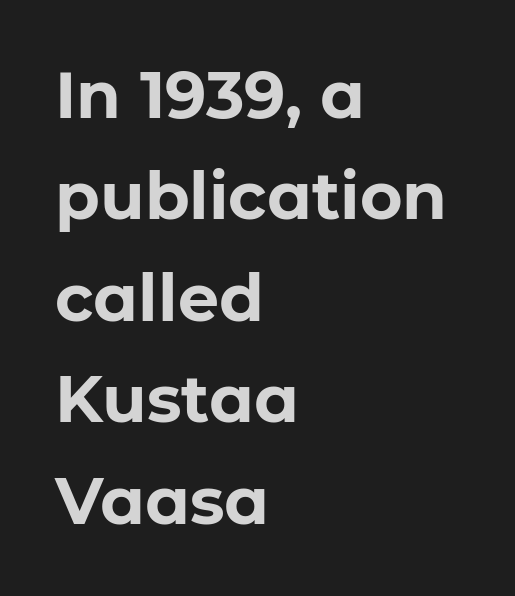
Quick note: underline off. Which margin do the lines hug? The left one — the right edge is uneven. Proportional: the letters do not fall into vertical columns. You can tell from the bare stems that sans-serif type was used.
